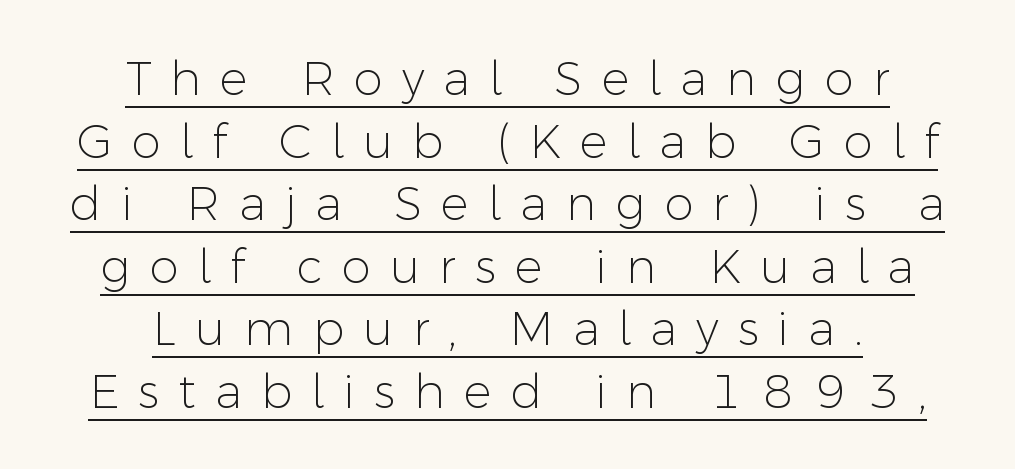
The font's upright variant was chosen for this text. Compared with typical paragraphs, the rows here are spaced about the same. A student would call this center alignment; a typographer would say set centered. Think of a printed novel: that variable character pitch is what you see here. Has an underline been added? It has. Observe the wide spacing: letters keep a clear distance from each other.
